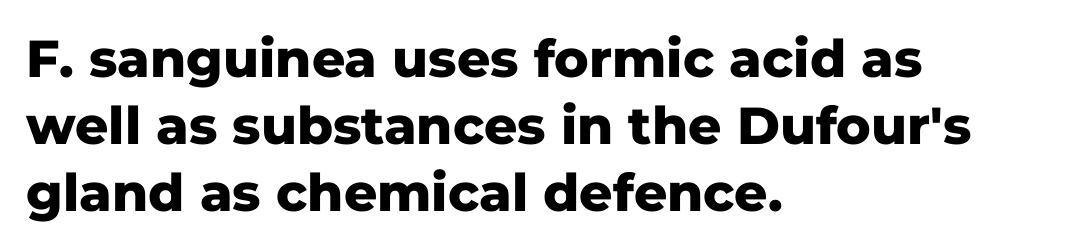
The face used here is a sans, in the tradition of grotesques and geometrics. Alignment: flush left. Rule under the text: the space is simply empty. On the weight axis this lands at bold, roughly 700.
